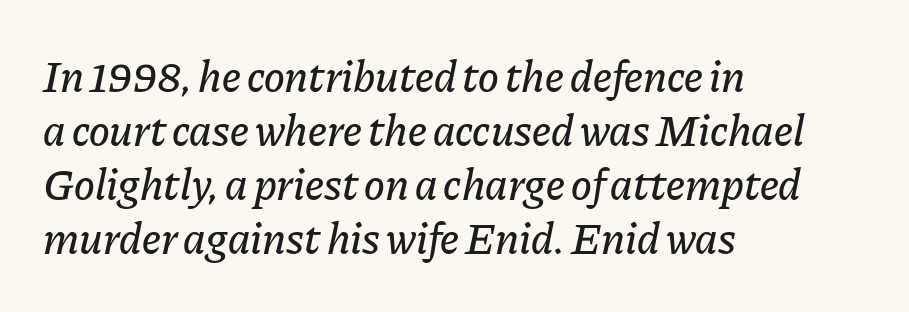
The image shows 44 px text type, italic (leaning right); set left-aligned, line spacing 1.23x, normal letter spacing, not underlined; low stroke contrast and a medium x-height.
